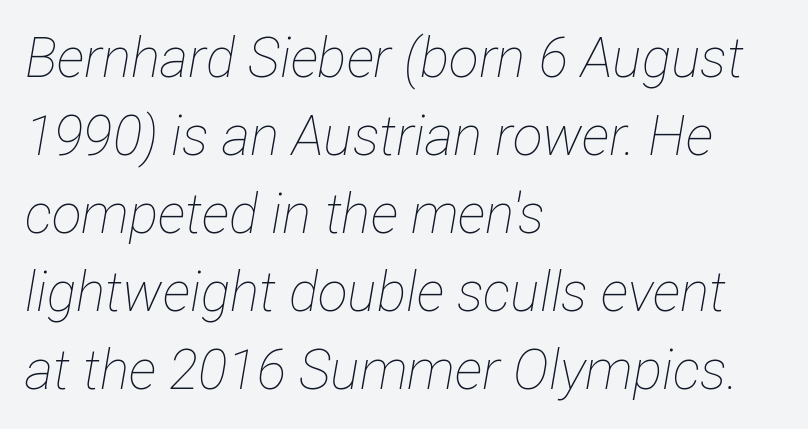
{"italic": "yes", "lean": "right", "slant_degrees": 12, "bold": "no", "weight": "thin", "width": "condensed", "stroke_contrast": "low", "x_height": "medium", "monospaced": "no", "underline": "no", "align": "left", "line_spacing": "normal", "line_spacing_ratio": 1.42, "letter_spacing": "normal", "letter_spacing_em": 0.0, "glyph_px": 55}
